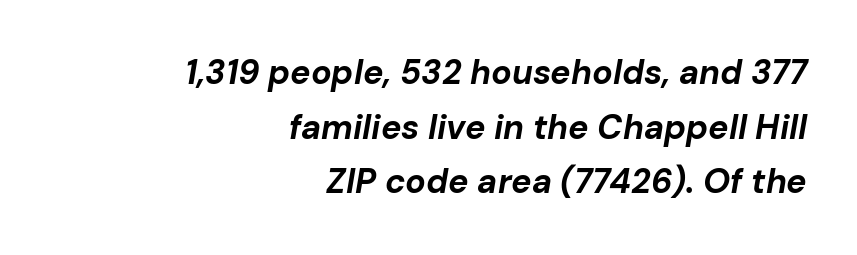
{"italic": "yes", "lean": "right", "slant_degrees": 10, "bold": "yes", "weight": "bold", "width": "normal", "stroke_contrast": "low", "x_height": "medium", "monospaced": "no", "underline": "no", "align": "right", "line_spacing": "normal", "line_spacing_ratio": 1.61, "letter_spacing": "normal", "letter_spacing_em": 0.0, "glyph_px": 34}
